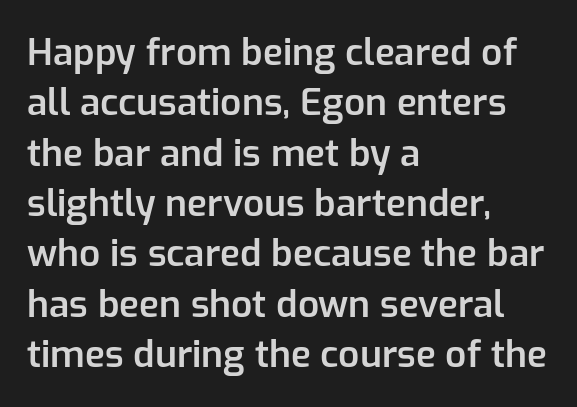
Q: Is the text bold? A: Semi-bold.
Q: Is the text italic (slanted)? A: No, it is upright.
Q: Is the typeface a serif or a sans-serif typeface? A: Sans-serif.
Q: Is the text underlined? A: No.
Q: How is the paragraph aligned? A: Left-aligned.
Q: Is the spacing between letters normal or unusually wide? A: Normal.
Q: Is the spacing between lines tight, normal or loose? A: Normal.
Q: Width (condensed, normal, or wide)? A: Normal.
Q: Stroke contrast? A: Low.
Q: x-height? A: Medium.
Q: Monospaced? A: No.
